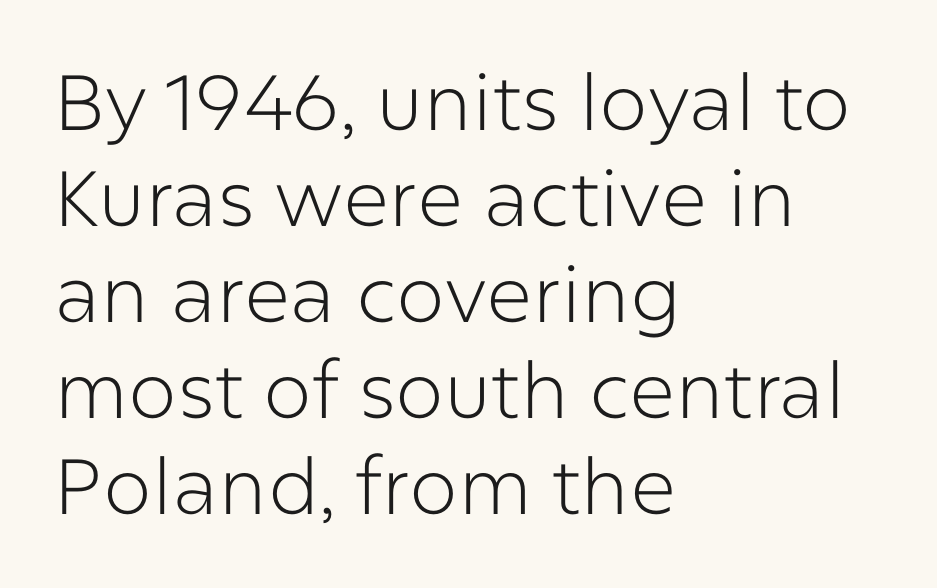
{"serif": "no", "italic": "no", "bold": "no", "weight": "light", "width": "normal", "stroke_contrast": "low", "x_height": "medium", "monospaced": "no", "underline": "no", "align": "left", "line_spacing_ratio": 1.23, "letter_spacing": "normal", "letter_spacing_em": 0.0, "glyph_px": 78}
